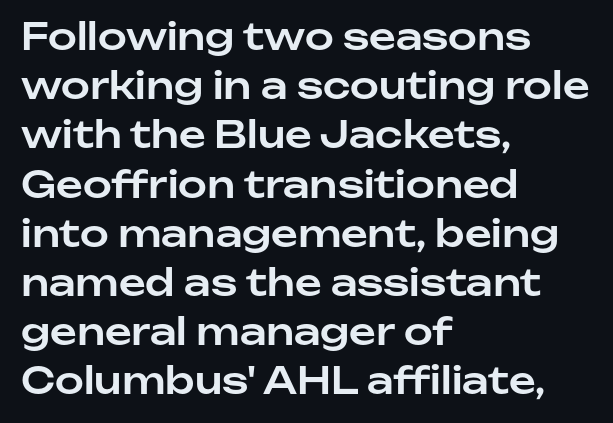
The paragraph has a hard left edge and a soft right edge. The letters advance in unequal steps, a hallmark of proportional type. Honestly, there is no underline to notice here at all. Does extra space separate the letters? No, they use regular spacing. Line spacing here is normal. A sans-serif font was chosen for this passage.
